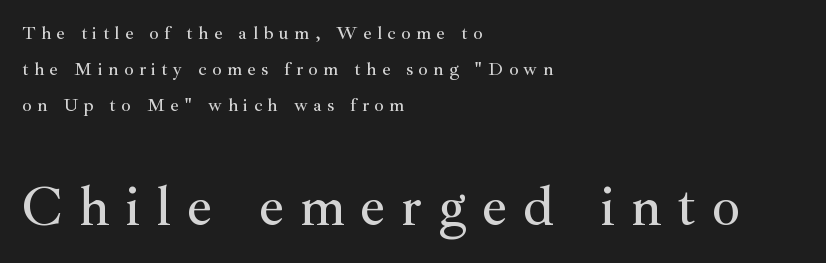
{"serif": "yes", "italic": "no", "width": "normal", "stroke_contrast": "medium", "x_height": "small", "monospaced": "no", "underline": "no", "align": "left", "line_spacing": "loose", "line_spacing_ratio": 1.9, "letter_spacing": "wide", "letter_spacing_em": 0.28, "larger_block": "second", "size_ratio": 2.95, "glyph_px": 56}
